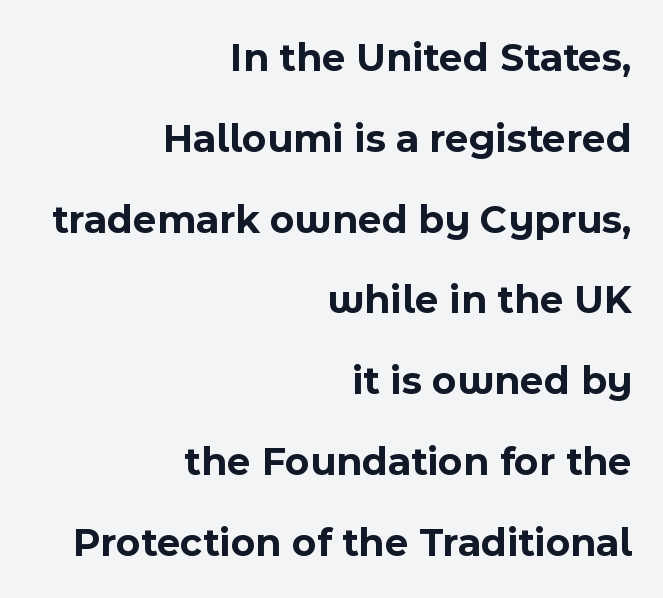
The image shows 41 px bold sans-serif type, upright; set right-aligned, loose line spacing (1.97x), normal letter spacing, not underlined; a medium x-height.
